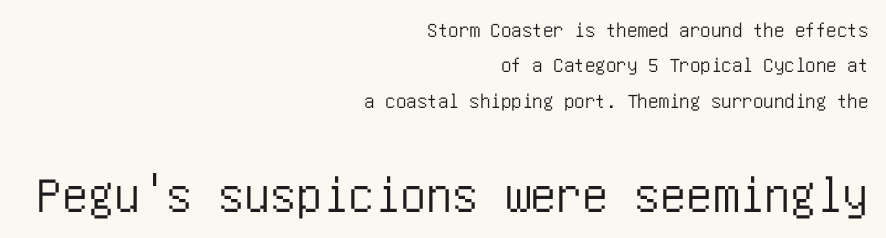
{"serif": "no", "italic": "no", "width": "condensed", "stroke_contrast": "low", "x_height": "large", "underline": "no", "align": "right", "line_spacing": "normal", "line_spacing_ratio": 1.69, "letter_spacing": "normal", "letter_spacing_em": 0.0, "larger_block": "second", "size_ratio": 2.48, "glyph_px": 52}
